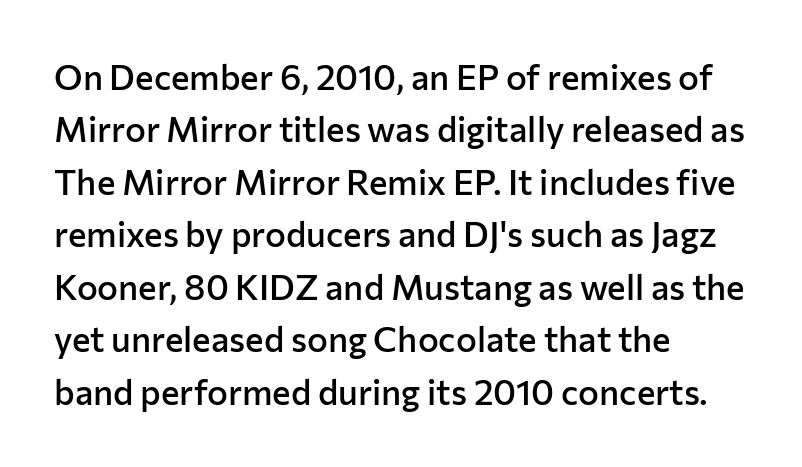
Quick note: not italic, upright. Its strokes are somewhat broadened, the hallmark of semibold type. Descenders hang freely into open space. The rendering shows plain stroke endings on the letterforms — a sans-serif design. Standard letterfit; no display-style spreading of the glyphs.
